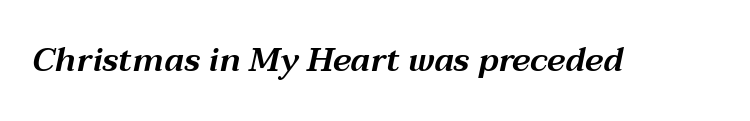
Yep, that's italic — everything's leaning. The specimen omits any rule beneath the text block's lines. You could not count columns in this text — the font is proportionally spaced. You could call the tracking neutral — neither tight nor loose.
